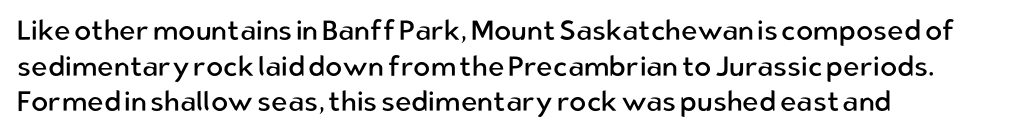
If you drew a ruler down the left edge, every line would touch it. The glyphs in this specimen are sans serif. Every character sits straight up, as roman type does. The gap between lines stays unmarked. Between one letter and the next there's only the usual sliver of space. Is this a fixed-width face? No — the glyphs have proportional, varying widths.
